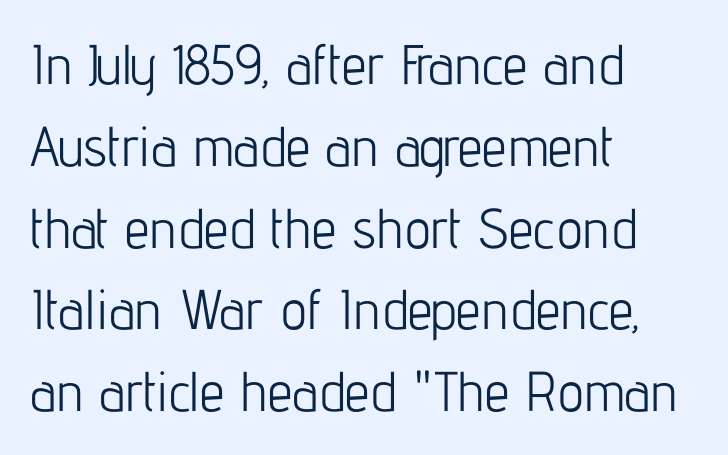
{"serif": "no", "italic": "no", "bold": "no", "weight": "light", "width": "condensed", "stroke_contrast": "low", "x_height": "medium", "monospaced": "no", "underline": "no", "align": "left", "line_spacing": "normal", "line_spacing_ratio": 1.46, "letter_spacing": "normal", "letter_spacing_em": 0.0, "glyph_px": 56}
